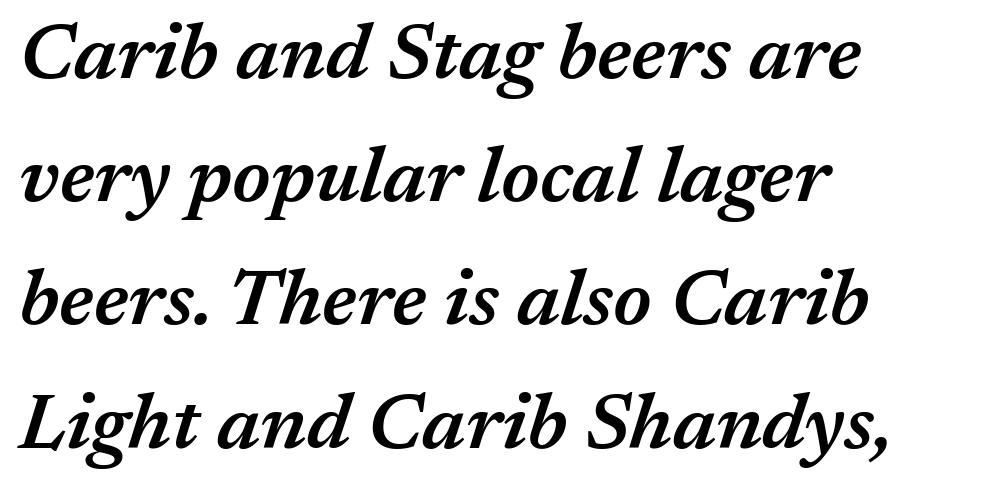
Q: Is the text bold? A: Semi-bold.
Q: Is the text italic (slanted)? A: Yes, it leans right by about 17 degrees.
Q: Is the text underlined? A: No.
Q: How is the paragraph aligned? A: Left-aligned.
Q: Is the spacing between letters normal or unusually wide? A: Normal.
Q: Is the spacing between lines tight, normal or loose? A: Normal.
Q: Width (condensed, normal, or wide)? A: Normal.
Q: Stroke contrast? A: Medium.
Q: x-height? A: Medium.
Q: Monospaced? A: No.
